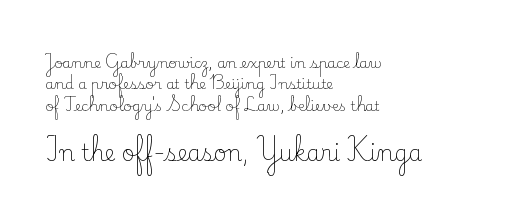
The image shows 22 px text type, upright; set left-aligned, normal line spacing (1.52x), normal letter spacing, not underlined; the second (bottom) block is 1.57x larger.
